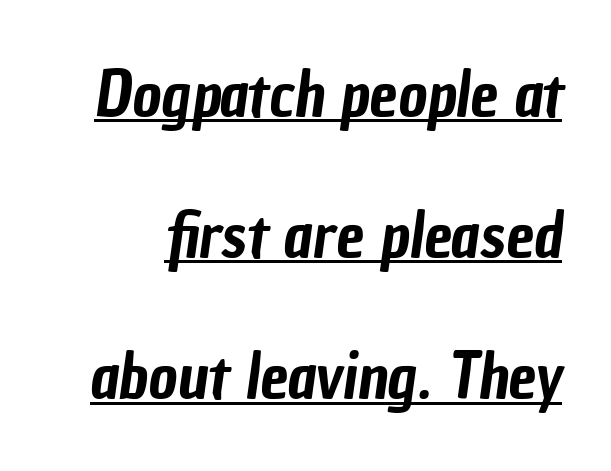
{"serif": "no", "width": "condensed", "stroke_contrast": "low", "x_height": "medium", "monospaced": "no", "underline": "yes", "line_spacing": "loose", "line_spacing_ratio": 2.24, "letter_spacing": "normal", "letter_spacing_em": 0.0, "glyph_px": 63}
